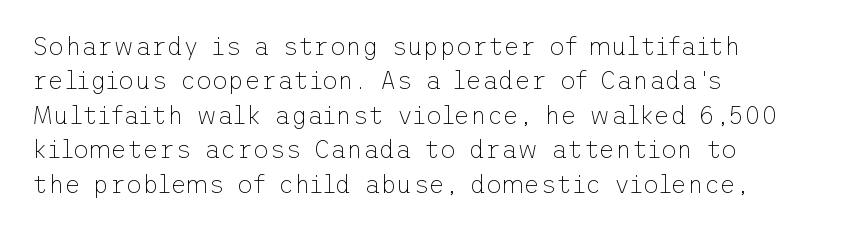
The image shows 25 px text type, upright; set left-aligned, normal line spacing (1.38x), normal letter spacing, not underlined.
